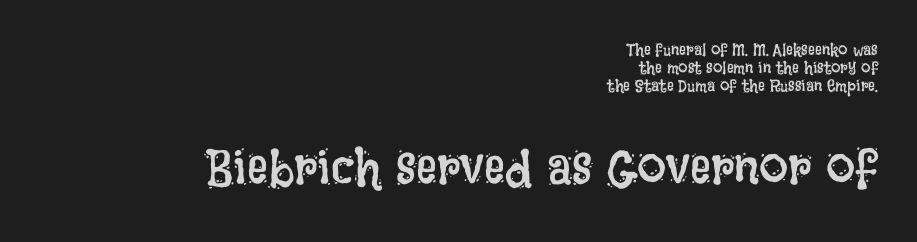
Q: Is the text bold? A: No.
Q: Is the text italic (slanted)? A: No, it is upright.
Q: Is the text underlined? A: No.
Q: How is the paragraph aligned? A: Right-aligned.
Q: Is the spacing between letters normal or unusually wide? A: Normal.
Q: Is the spacing between lines tight, normal or loose? A: Tight.
Q: Which block of text is set in a larger size, the first (top) or the second (bottom)? A: The second (bottom) one.
Q: Width (condensed, normal, or wide)? A: Condensed.
Q: Stroke contrast? A: Low.
Q: x-height? A: Large.
Q: Monospaced? A: No.
